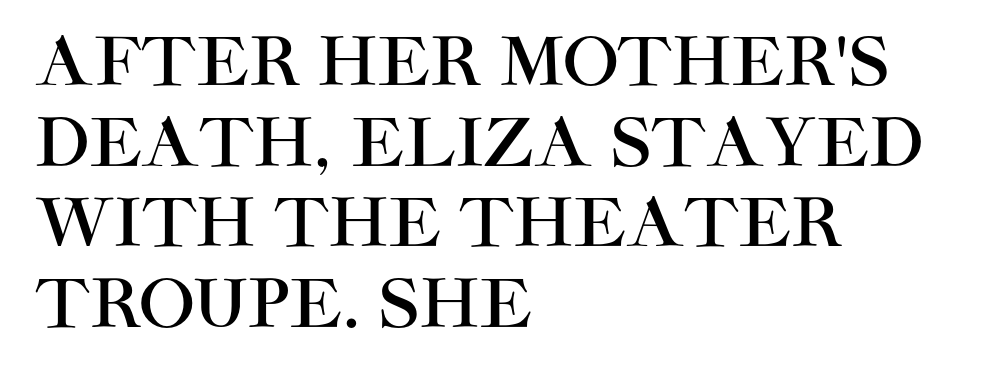
The letterforms sit shoulder to shoulder at normal distance. Letterform terminals end flat and unadorned throughout the passage. Check under the words: just untouched page. Unlike italic type, these characters show no tilt at all.
